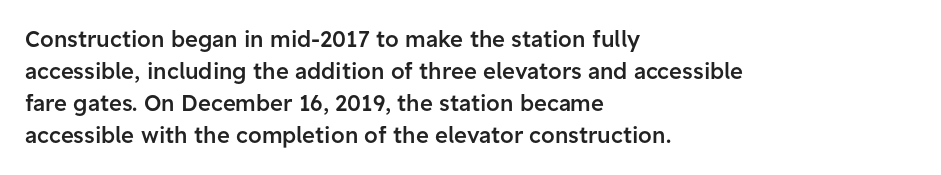
The image shows 22 px text type, upright; set left-aligned, normal line spacing (1.46x), normal letter spacing, not underlined.
